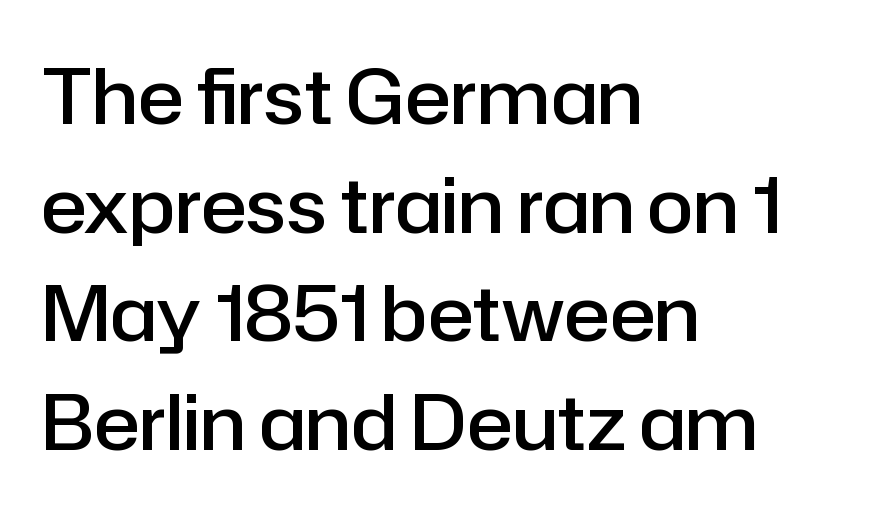
The image shows 76 px semibold sans-serif type, upright; set left-aligned, normal line spacing (1.43x), normal letter spacing, not underlined; low stroke contrast and a medium x-height.
